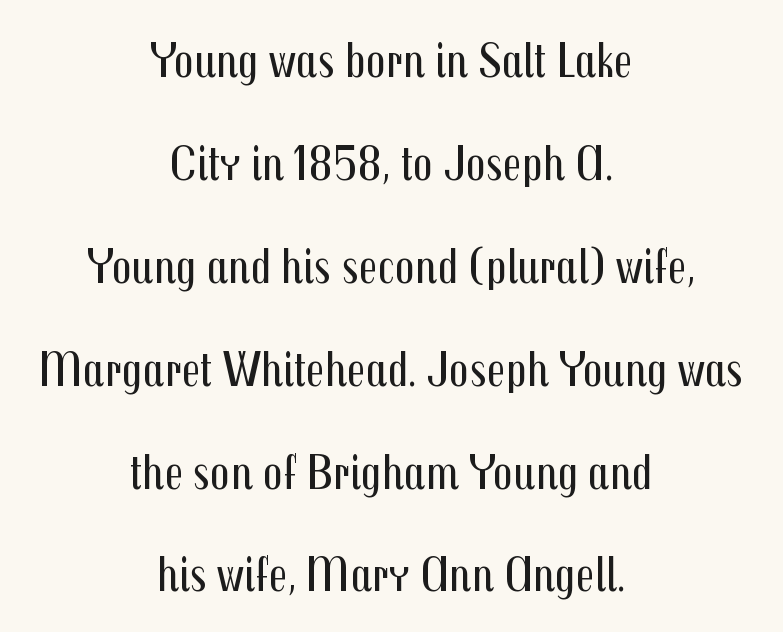
The image shows 49 px regular-weight, condensed sans-serif type, upright; set centered, loose line spacing (2.1x), normal letter spacing, not underlined; medium stroke contrast and a medium x-height.
